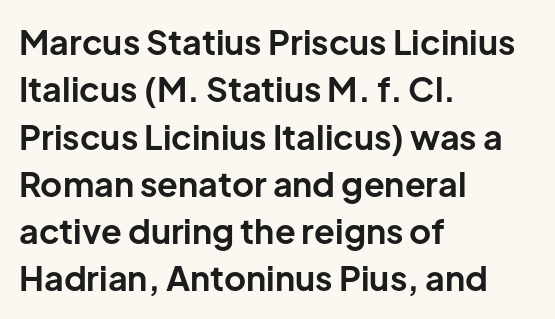
The image shows 34 px bold sans-serif type, upright; set left-aligned, normal line spacing (1.39x), normal letter spacing, not underlined; low stroke contrast and a medium x-height.
